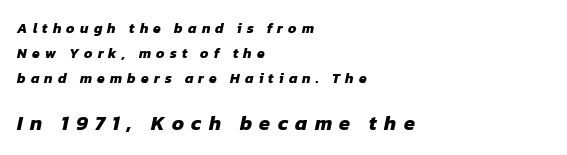
Underlining? Definitely not there. The following chunk of copy outweighs the initial chunk in type size. Line beginnings align vertically; line endings do not. There is plenty of visible air inserted between adjacent glyphs.
